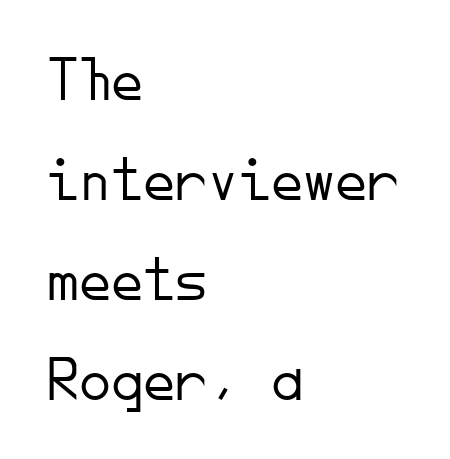
It's the straight-up-and-down kind of type. A typesetter would call this monospace, since all characters share one set width. You can tell from the bare stems that sans-serif type was used. Counters stay open thanks to moderate or lighter strokes. The setting favours the left margin, as ordinary paragraphs usually do.
